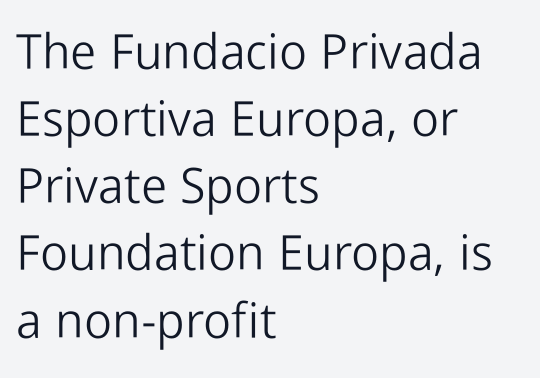
{"serif": "no", "italic": "no", "bold": "no", "weight": "light", "width": "normal", "stroke_contrast": "low", "x_height": "medium", "monospaced": "no", "underline": "no", "align": "left", "line_spacing": "normal", "line_spacing_ratio": 1.37, "letter_spacing": "normal", "letter_spacing_em": 0.0, "glyph_px": 49}
